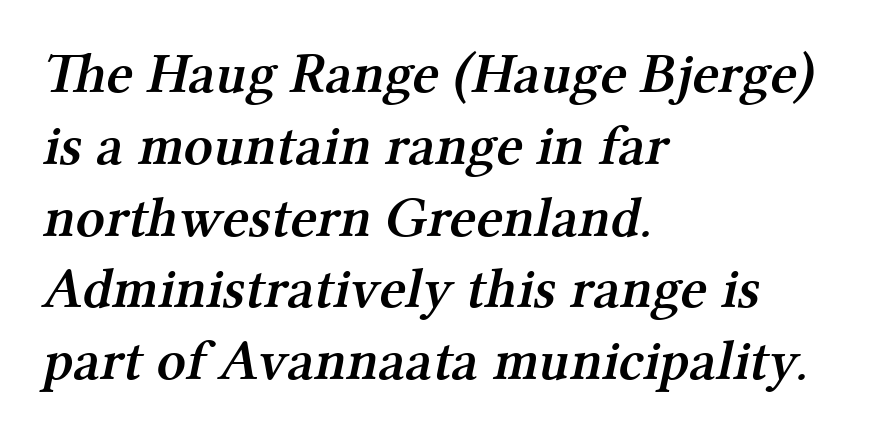
There is no visible air inserted between adjacent glyphs. Varying glyph widths throughout — classic text-font behaviour. The passage shown is not underscored anywhere. Teacher's note: observe the even left margin — that is flush-left alignment. A bit beefed up — I'd call it semibold rather than bold.
